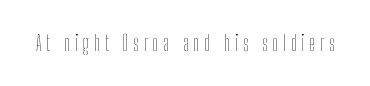
Q: Is the text bold? A: No.
Q: Is the text italic (slanted)? A: No, it is upright.
Q: Is the text underlined? A: No.
Q: Is the spacing between letters normal or unusually wide? A: Unusually wide.
